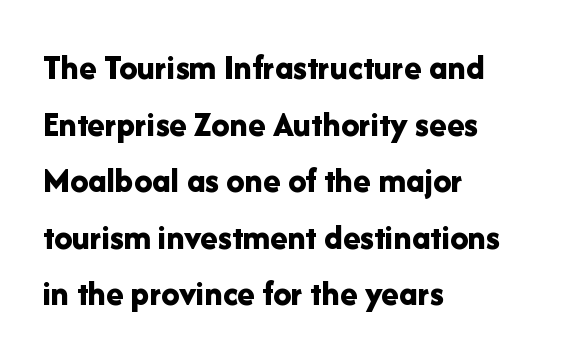
The rendering anchors every line to the left-hand side. The type family on display is of the sans-serif kind. Here the glyphs are tracked normally, forming tight word shapes. Rendered with straight, roman letterforms. The passage shown is typed in a proportional face where columns would drift. Whoever set this chose a conventional vertical rhythm.
